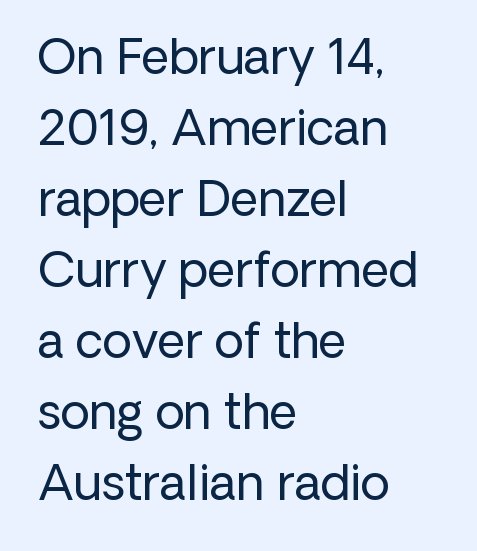
Q: Is the text bold? A: No.
Q: Is the text italic (slanted)? A: No, it is upright.
Q: Is the typeface a serif or a sans-serif typeface? A: Sans-serif.
Q: Is the text underlined? A: No.
Q: How is the paragraph aligned? A: Left-aligned.
Q: Is the spacing between letters normal or unusually wide? A: Normal.
Q: Is the spacing between lines tight, normal or loose? A: Normal.
Q: Width (condensed, normal, or wide)? A: Normal.
Q: Stroke contrast? A: Low.
Q: x-height? A: Medium.
Q: Monospaced? A: No.
